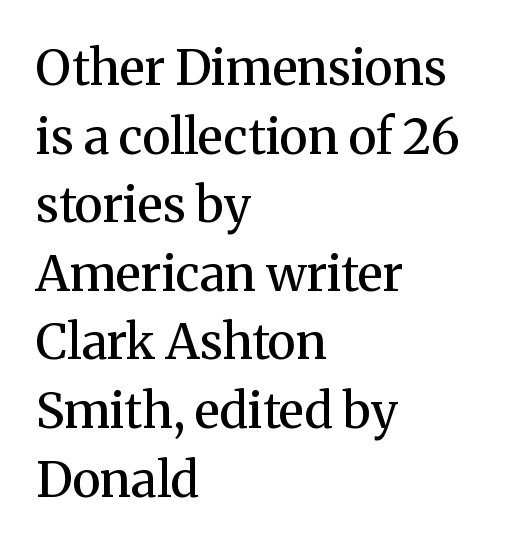
Which margin do the lines hug? The left one — the right edge is uneven. The rendering uses natural spacing where letterforms have individual widths. The lettering holds an erect, upright posture throughout. The typeface chosen for these lines features serifs.
